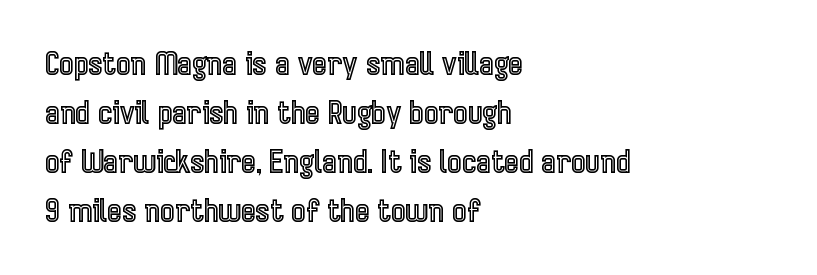
{"italic": "no", "width": "condensed", "x_height": "medium", "monospaced": "no", "underline": "no", "align": "left", "line_spacing": "normal", "line_spacing_ratio": 1.58, "letter_spacing": "normal", "letter_spacing_em": 0.0, "glyph_px": 31}
